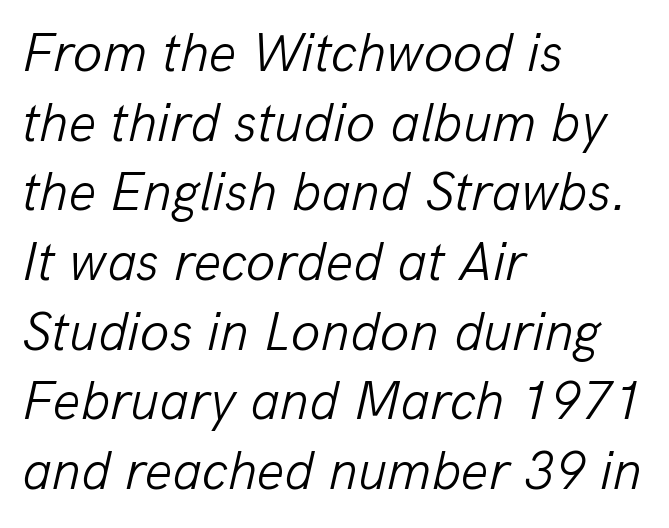
Q: Is the text bold? A: No.
Q: Is the text italic (slanted)? A: Yes, it leans right by about 13 degrees.
Q: Is the text underlined? A: No.
Q: How is the paragraph aligned? A: Left-aligned.
Q: Is the spacing between letters normal or unusually wide? A: Normal.
Q: Is the spacing between lines tight, normal or loose? A: Normal.
Q: Width (condensed, normal, or wide)? A: Normal.
Q: Stroke contrast? A: Low.
Q: x-height? A: Medium.
Q: Monospaced? A: No.
